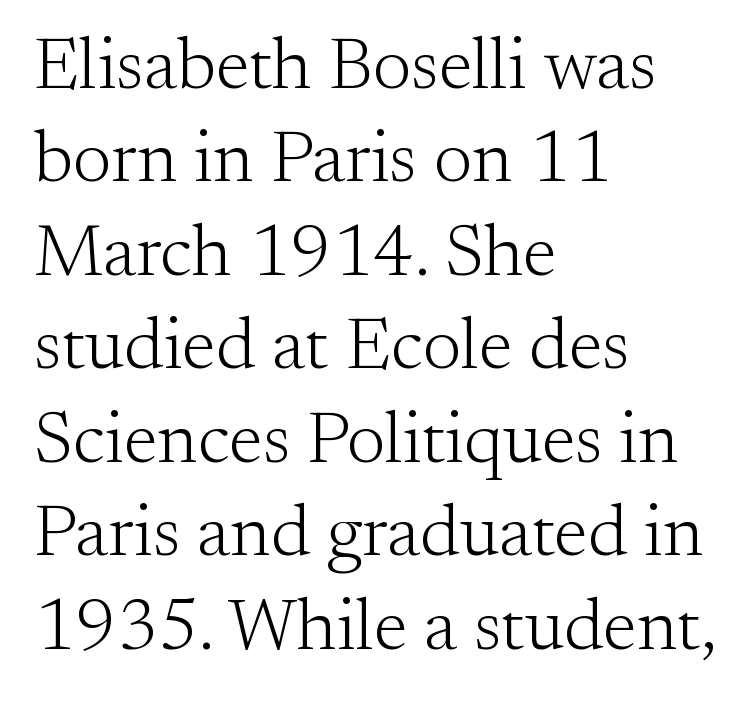
{"serif": "yes", "italic": "no", "bold": "no", "weight": "light", "width": "normal", "stroke_contrast": "medium", "x_height": "small", "monospaced": "no", "underline": "no", "align": "left", "line_spacing": "normal", "line_spacing_ratio": 1.28, "letter_spacing": "normal", "letter_spacing_em": 0.0, "glyph_px": 73}
